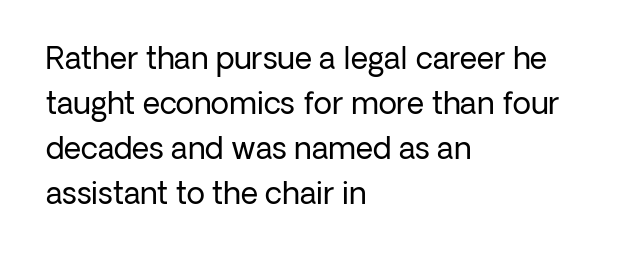
{"serif": "no", "italic": "no", "bold": "no", "weight": "regular", "width": "normal", "stroke_contrast": "low", "x_height": "medium", "monospaced": "no", "underline": "no", "align": "left", "line_spacing": "normal", "line_spacing_ratio": 1.5, "letter_spacing": "normal", "letter_spacing_em": 0.0, "glyph_px": 30}
